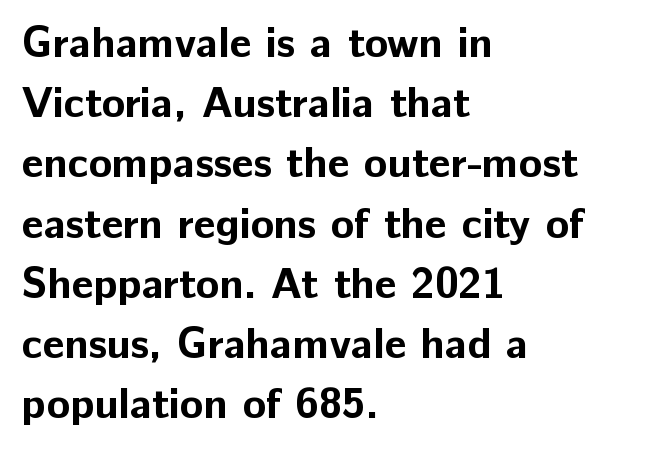
{"serif": "no", "italic": "no", "bold": "yes", "weight": "bold", "width": "normal", "stroke_contrast": "low", "x_height": "medium", "monospaced": "no", "underline": "no", "align": "left", "line_spacing": "normal", "line_spacing_ratio": 1.4, "letter_spacing": "normal", "letter_spacing_em": 0.0, "glyph_px": 43}
